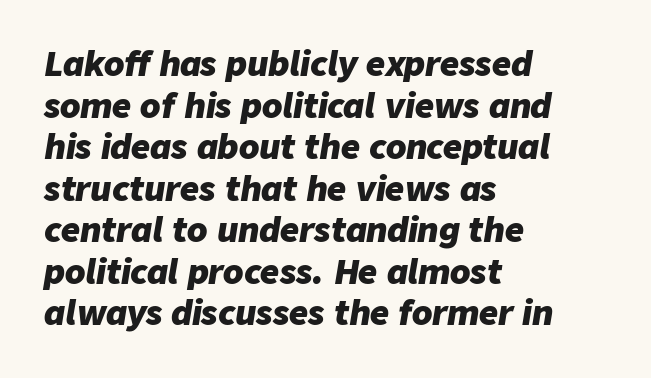
Q: Is the text bold? A: Yes.
Q: Is the text italic (slanted)? A: Yes, it leans right by about 9 degrees.
Q: Is the text underlined? A: No.
Q: How is the paragraph aligned? A: Left-aligned.
Q: Is the spacing between letters normal or unusually wide? A: Normal.
Q: Is the spacing between lines tight, normal or loose? A: Normal.
Q: Width (condensed, normal, or wide)? A: Normal.
Q: Stroke contrast? A: Low.
Q: x-height? A: Medium.
Q: Monospaced? A: No.
